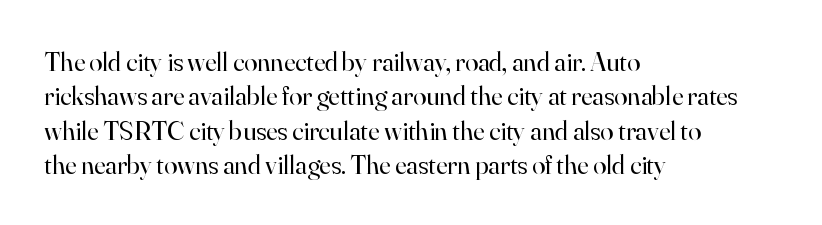
{"italic": "no", "bold": "no", "underline": "no", "align": "left", "line_spacing": "normal", "line_spacing_ratio": 1.27, "letter_spacing": "normal", "letter_spacing_em": 0.0, "glyph_px": 27}
